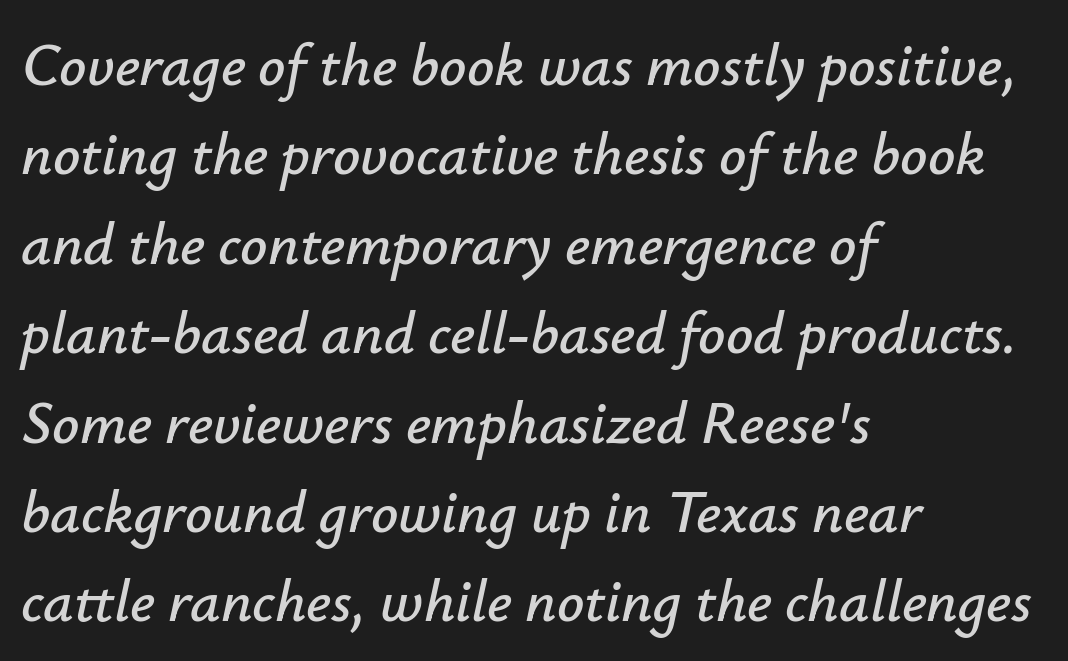
{"italic": "yes", "lean": "right", "slant_degrees": 12, "width": "normal", "stroke_contrast": "low", "x_height": "small", "monospaced": "no", "underline": "no", "align": "left", "line_spacing": "normal", "line_spacing_ratio": 1.49, "letter_spacing": "normal", "letter_spacing_em": 0.0, "glyph_px": 60}
